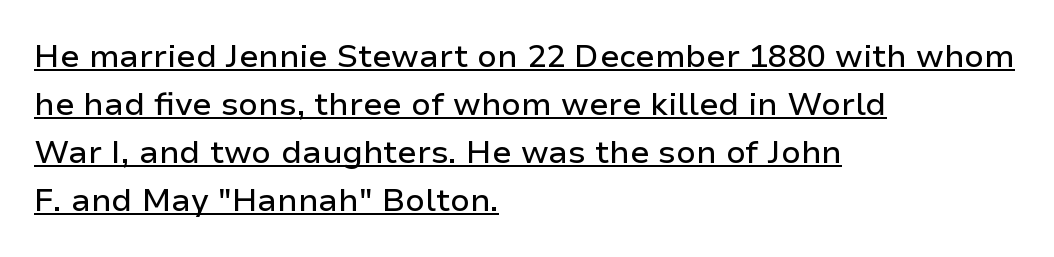
The image shows 32 px sans-serif type, upright; set left-aligned, normal line spacing (1.5x), normal letter spacing, underlined; low stroke contrast and a medium x-height.
